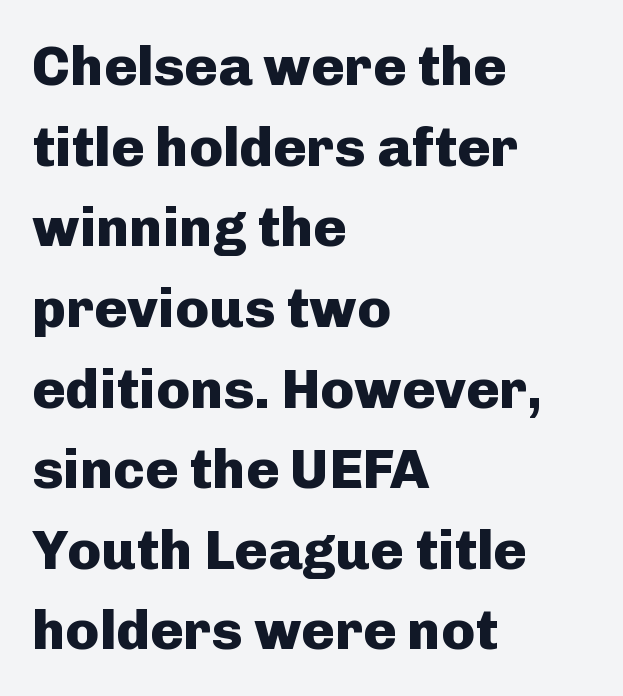
Q: Is the text bold? A: Yes.
Q: Is the text italic (slanted)? A: No, it is upright.
Q: Is the typeface a serif or a sans-serif typeface? A: Sans-serif.
Q: Is the text underlined? A: No.
Q: How is the paragraph aligned? A: Left-aligned.
Q: Is the spacing between letters normal or unusually wide? A: Normal.
Q: Is the spacing between lines tight, normal or loose? A: Normal.
Q: Width (condensed, normal, or wide)? A: Normal.
Q: Stroke contrast? A: Low.
Q: x-height? A: Medium.
Q: Monospaced? A: No.
